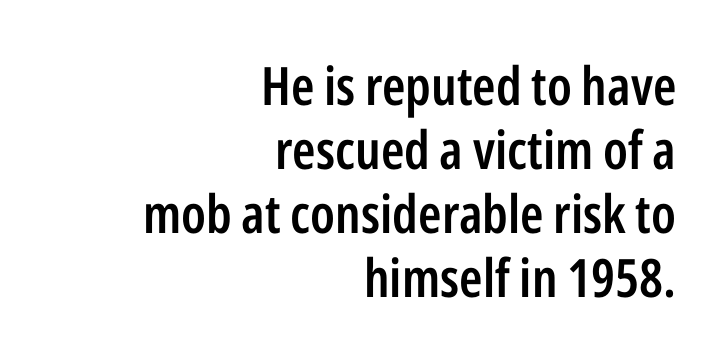
Q: Is the text bold? A: Semi-bold.
Q: Is the text italic (slanted)? A: No, it is upright.
Q: Is the typeface a serif or a sans-serif typeface? A: Sans-serif.
Q: Is the text underlined? A: No.
Q: How is the paragraph aligned? A: Right-aligned.
Q: Is the spacing between letters normal or unusually wide? A: Normal.
Q: Width (condensed, normal, or wide)? A: Condensed.
Q: Stroke contrast? A: Low.
Q: x-height? A: Medium.
Q: Monospaced? A: No.
